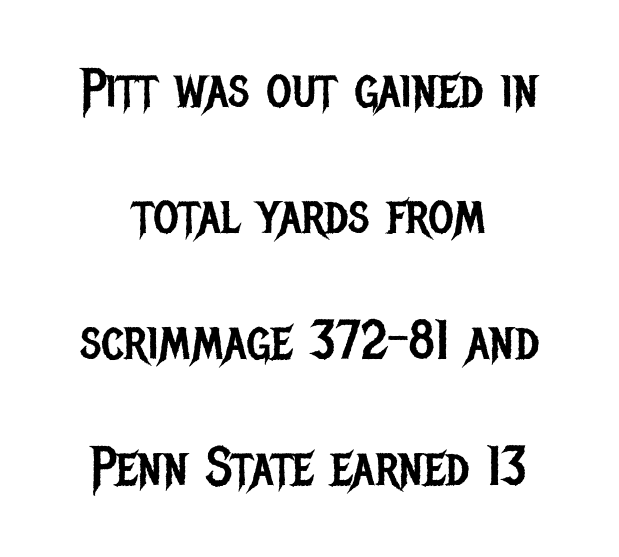
{"serif": "no", "italic": "no", "bold": "no", "weight": "regular", "width": "condensed", "stroke_contrast": "low", "x_height": "large", "monospaced": "no", "underline": "no", "align": "center", "line_spacing": "loose", "line_spacing_ratio": 2.29, "letter_spacing": "normal", "letter_spacing_em": 0.0, "glyph_px": 55}
